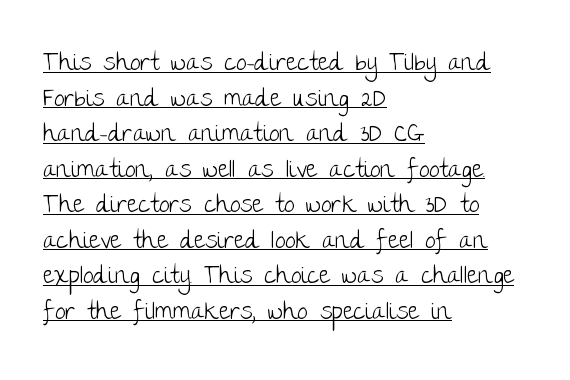
{"italic": "no", "bold": "no", "underline": "yes", "align": "left", "line_spacing": "normal", "line_spacing_ratio": 1.48, "letter_spacing": "normal", "letter_spacing_em": 0.0, "glyph_px": 24}
